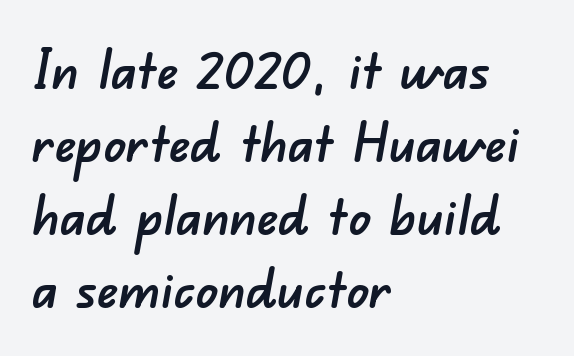
Q: Is the typeface a serif or a sans-serif typeface? A: Sans-serif.
Q: Is the text underlined? A: No.
Q: How is the paragraph aligned? A: Left-aligned.
Q: Is the spacing between letters normal or unusually wide? A: Normal.
Q: Is the spacing between lines tight, normal or loose? A: Normal.
Q: Width (condensed, normal, or wide)? A: Normal.
Q: Stroke contrast? A: Low.
Q: x-height? A: Small.
Q: Monospaced? A: No.
